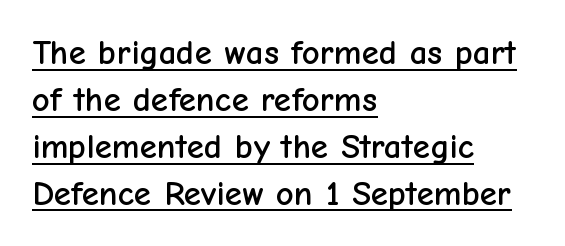
The lettering stays uniformly vertical, giving the passage a roman look. These lines stack with their left ends in a neat column. A typesetter would call this proportional, since set widths differ per character. The type is set solid horizontally, with unmodified tracking. The rendered words wear a rule along their underside.
